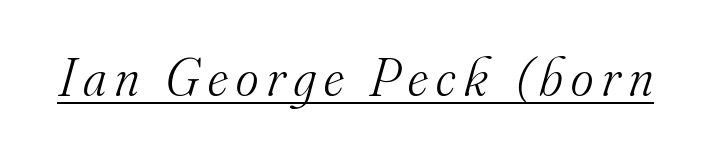
Q: Is the text bold? A: No.
Q: Is the text italic (slanted)? A: Yes, it leans right by about 16 degrees.
Q: Is the typeface a serif or a sans-serif typeface? A: Serif.
Q: Is the text underlined? A: Yes.
Q: Width (condensed, normal, or wide)? A: Normal.
Q: Stroke contrast? A: Medium.
Q: x-height? A: Small.
Q: Monospaced? A: No.
